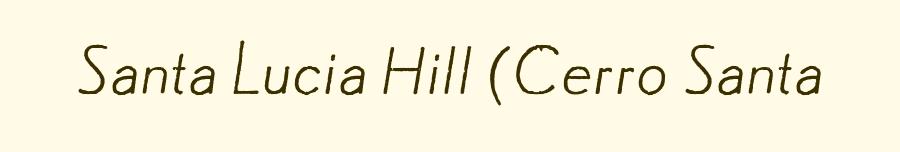
Q: Is the text bold? A: No.
Q: Is the typeface a serif or a sans-serif typeface? A: Sans-serif.
Q: Is the text underlined? A: No.
Q: Is the spacing between letters normal or unusually wide? A: Normal.
Q: Width (condensed, normal, or wide)? A: Normal.
Q: Stroke contrast? A: Low.
Q: x-height? A: Small.
Q: Monospaced? A: No.
